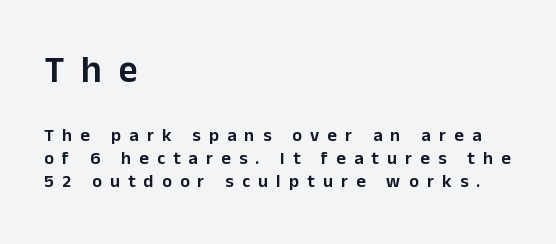
The area under the type is left untouched. What stands out about the letter spacing? Its width — letters are far apart. The face used here is a sans, in the tradition of grotesques and geometrics. Ascenders rise straight up at ninety degrees. The typesetter chose a ragged-right arrangement here. Evenly set lines give the paragraph a standard silhouette.
